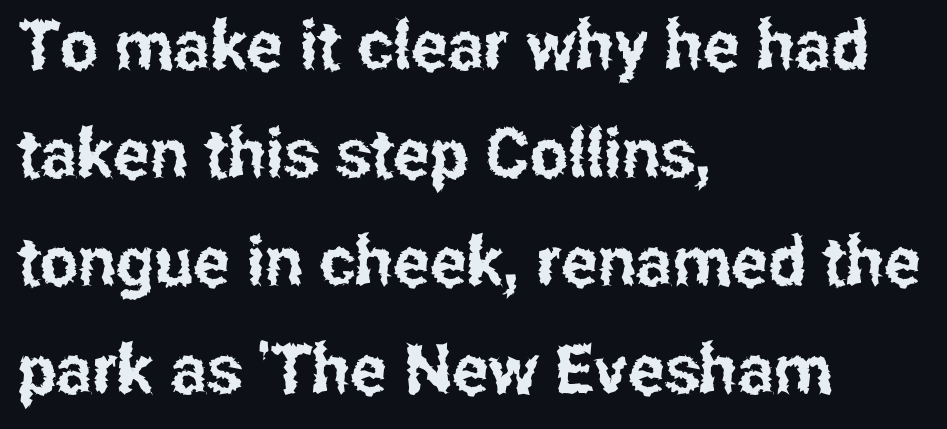
{"serif": "no", "italic": "no", "width": "condensed", "stroke_contrast": "low", "x_height": "medium", "monospaced": "no", "underline": "no", "align": "left", "line_spacing": "normal", "line_spacing_ratio": 1.59, "letter_spacing": "normal", "letter_spacing_em": 0.0, "glyph_px": 68}
